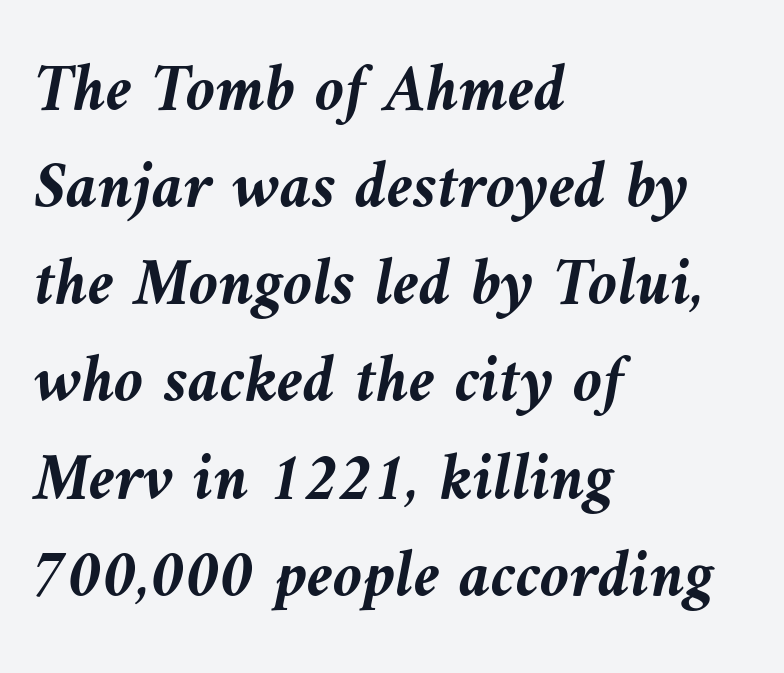
Q: Is the text bold? A: Yes.
Q: Is the text italic (slanted)? A: Yes, it leans left by about 9 degrees.
Q: Is the text underlined? A: No.
Q: How is the paragraph aligned? A: Left-aligned.
Q: Is the spacing between letters normal or unusually wide? A: Normal.
Q: Is the spacing between lines tight, normal or loose? A: Normal.
Q: Width (condensed, normal, or wide)? A: Normal.
Q: Stroke contrast? A: Medium.
Q: x-height? A: Medium.
Q: Monospaced? A: No.
